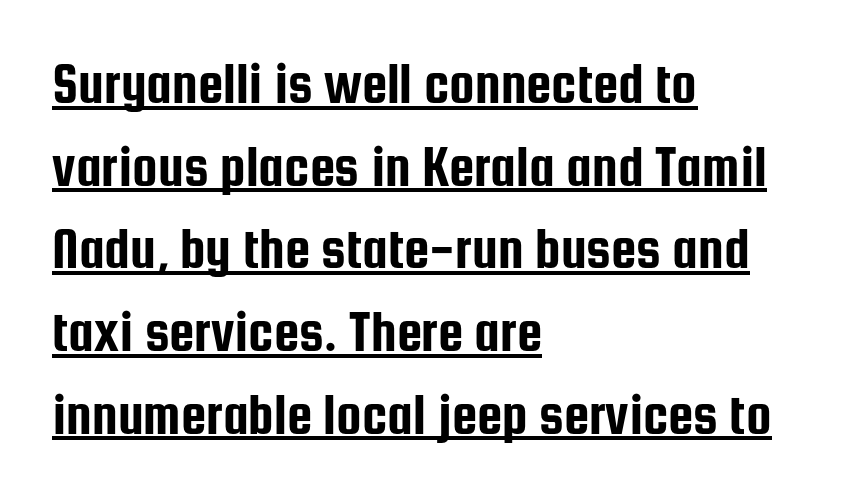
The image shows 57 px condensed sans-serif type, upright; set left-aligned, normal line spacing (1.45x), normal letter spacing, underlined; low stroke contrast and a medium x-height.
